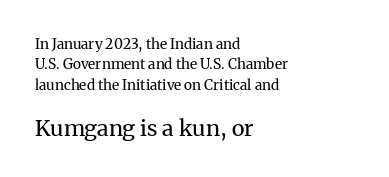
The image shows 22 px text type, upright; set left-aligned, normal line spacing (1.46x), normal letter spacing, not underlined; the second (bottom) block is 1.57x larger.
